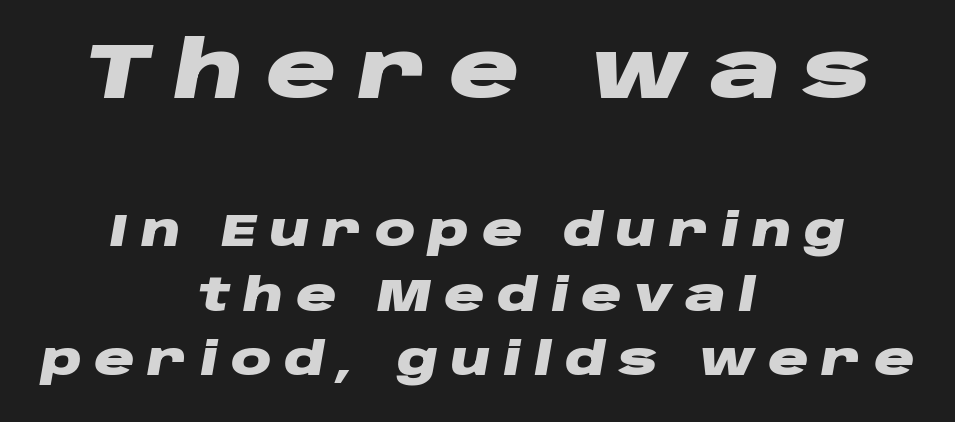
The image shows 78 px heavy, wide type, italic (leaning right); set centered, normal line spacing (1.44x), unusually wide letter spacing (+0.28 em), not underlined; the first (top) block is 1.73x larger; low stroke contrast and a large x-height.
